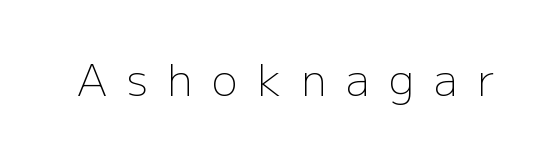
The image shows 43 px light sans-serif type, upright; set unusually wide letter spacing (+0.46 em), not underlined; low stroke contrast and a medium x-height.
